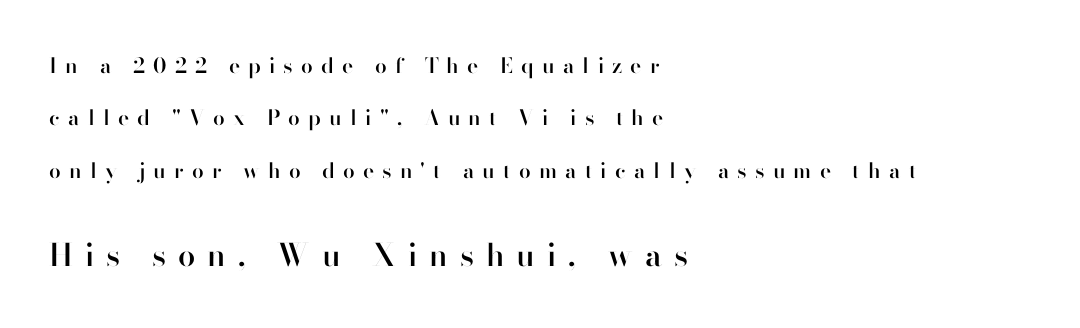
The image shows 31 px semibold sans-serif type, upright; set left-aligned, loose line spacing (2.49x), unusually wide letter spacing (+0.39 em), not underlined; the second (bottom) block is 1.48x larger; high stroke contrast and a small x-height.
